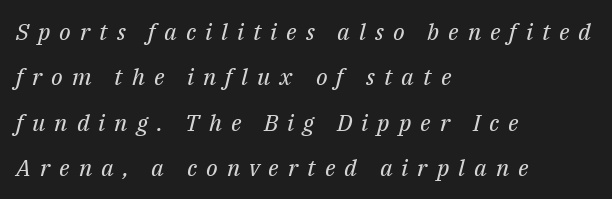
The image shows 23 px text type, italic (leaning right); set left-aligned, loose line spacing (1.97x), unusually wide letter spacing (+0.39 em), not underlined.
